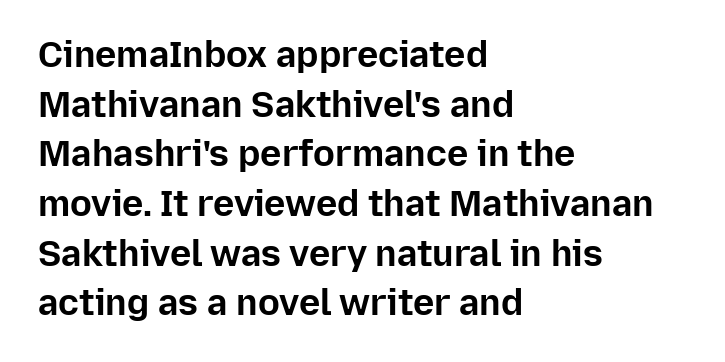
The image shows 36 px bold sans-serif type, upright; set left-aligned, normal line spacing (1.38x), normal letter spacing, not underlined; low stroke contrast and a medium x-height.
